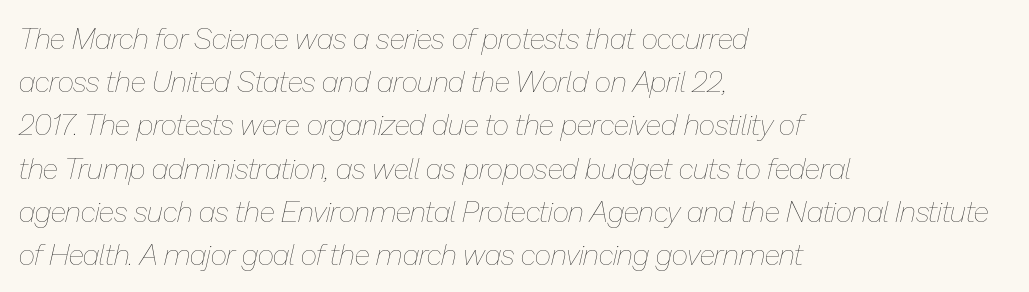
{"italic": "yes", "lean": "right", "slant_degrees": 13, "bold": "no", "weight": "thin", "width": "normal", "stroke_contrast": "low", "x_height": "medium", "monospaced": "no", "underline": "no", "align": "left", "line_spacing": "normal", "line_spacing_ratio": 1.49, "letter_spacing": "normal", "letter_spacing_em": 0.0, "glyph_px": 29}
